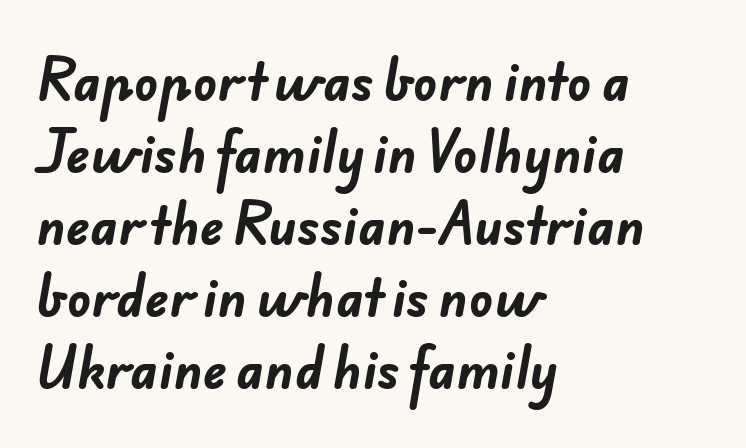
Q: Is the text bold? A: Yes.
Q: Is the typeface a serif or a sans-serif typeface? A: Sans-serif.
Q: Is the text underlined? A: No.
Q: How is the paragraph aligned? A: Left-aligned.
Q: Is the spacing between letters normal or unusually wide? A: Normal.
Q: Is the spacing between lines tight, normal or loose? A: Normal.
Q: Width (condensed, normal, or wide)? A: Normal.
Q: Stroke contrast? A: Low.
Q: x-height? A: Small.
Q: Monospaced? A: No.
